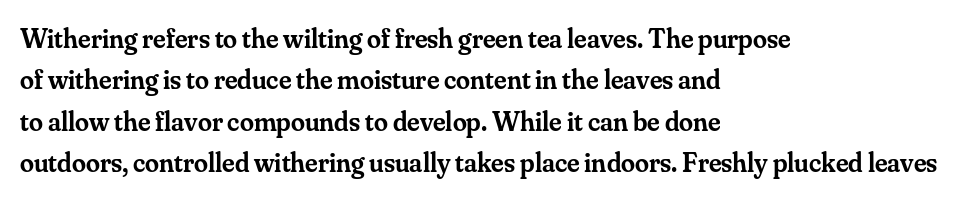
The image shows 28 px semibold serif type, upright; set left-aligned, normal line spacing (1.48x), normal letter spacing, not underlined; medium stroke contrast and a small x-height.
